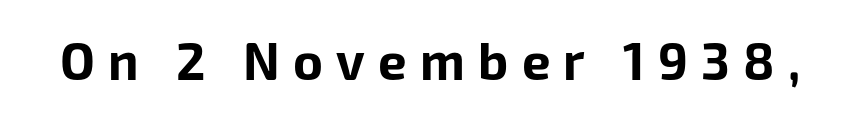
Glyph-to-glyph distance is far greater than everyday printed text. You could not count columns in this text — the font is proportionally spaced. Letterform terminals end flat and unadorned throughout the passage. Heavy, bold letterforms. The lettering holds an erect, upright posture throughout. Decoration check: the copy has no underline.
